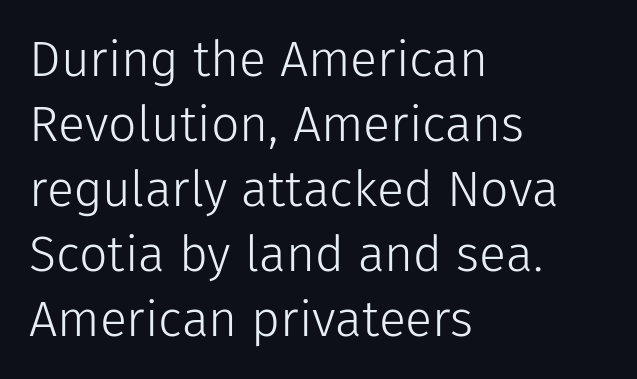
The image shows 50 px light sans-serif type, upright; set left-aligned, normal line spacing (1.3x), normal letter spacing, not underlined; low stroke contrast and a medium x-height.
